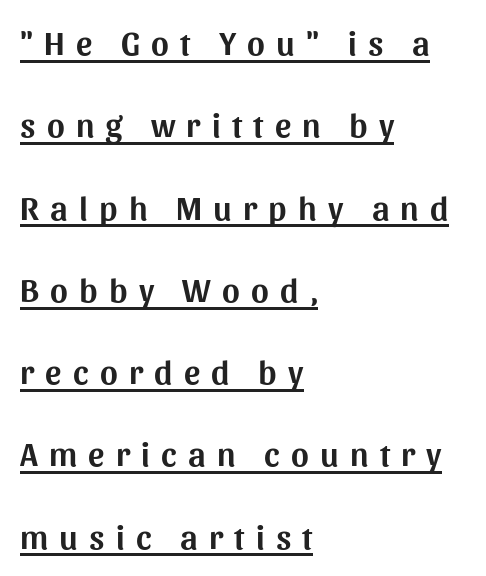
Q: Is the text italic (slanted)? A: No, it is upright.
Q: Is the typeface a serif or a sans-serif typeface? A: Sans-serif.
Q: Is the text underlined? A: Yes.
Q: How is the paragraph aligned? A: Left-aligned.
Q: Is the spacing between letters normal or unusually wide? A: Unusually wide.
Q: Is the spacing between lines tight, normal or loose? A: Loose.
Q: Width (condensed, normal, or wide)? A: Normal.
Q: Stroke contrast? A: Medium.
Q: x-height? A: Medium.
Q: Monospaced? A: No.
